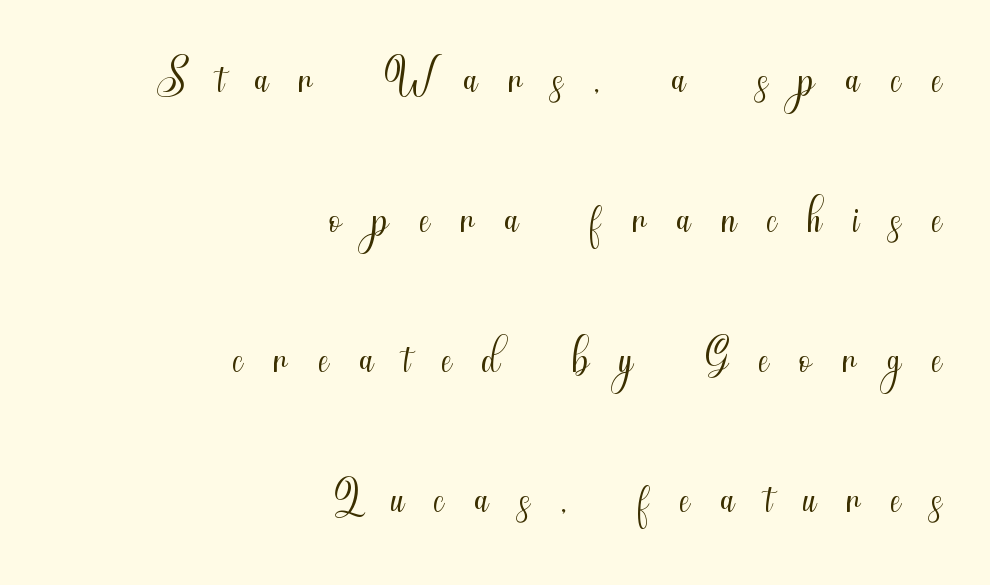
The image shows 67 px light, condensed sans-serif type; set right-aligned, loose line spacing (2.09x), unusually wide letter spacing (+0.46 em), not underlined; medium stroke contrast and a small x-height.
